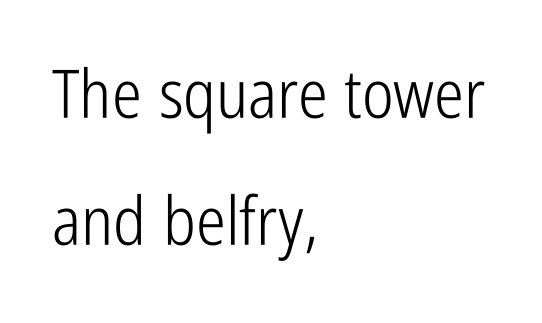
Type style note: lacks serifs. Every character sits straight up, as roman type does. Stems and bowls with no extra thickness — not bold. Layout note: lines flush left. Clear beneath every line of the passage.
